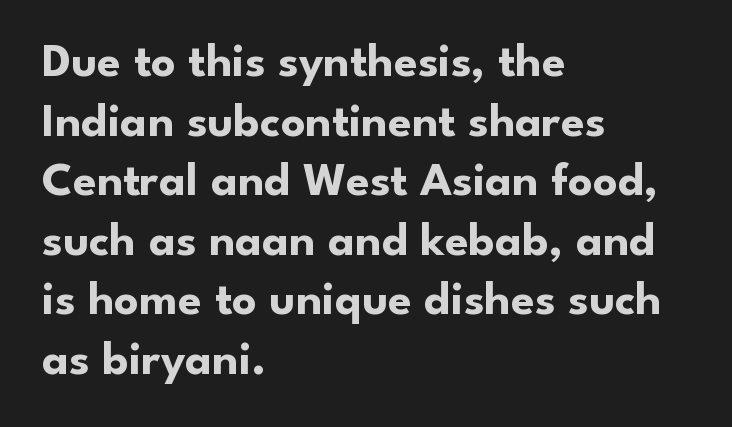
{"serif": "no", "italic": "no", "bold": "yes", "weight": "bold", "width": "normal", "stroke_contrast": "low", "x_height": "small", "monospaced": "no", "underline": "no", "align": "left", "line_spacing_ratio": 1.24, "letter_spacing": "normal", "letter_spacing_em": 0.0, "glyph_px": 48}
